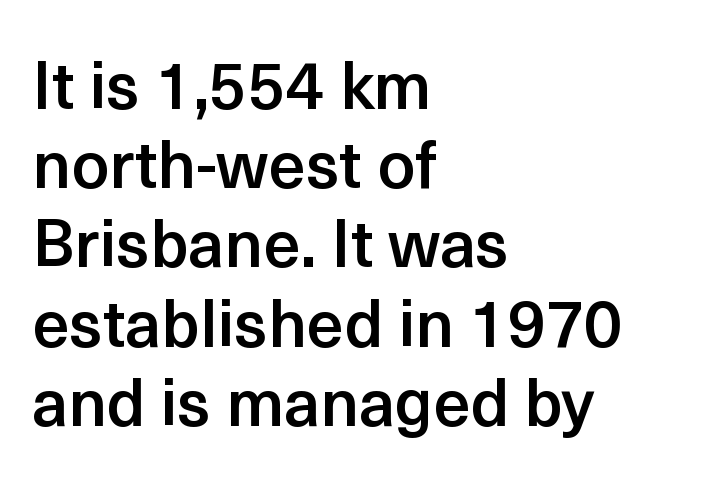
The image shows 66 px semibold sans-serif type, upright; set left-aligned, line spacing 1.2x, normal letter spacing, not underlined; a medium x-height.
